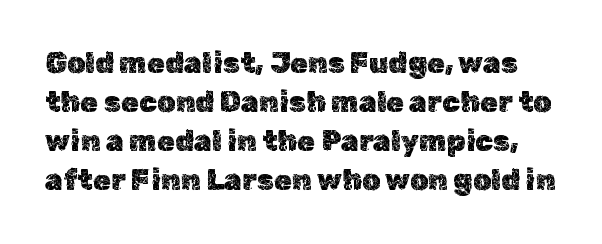
The letters advance in unequal steps, a hallmark of proportional type. The vertical gap from one line to the next is medium. Tall strokes in this sample are plumb rather than angled. Rule under the text: the space is simply empty. Tracking value appears to be zero — textbook default spacing.
